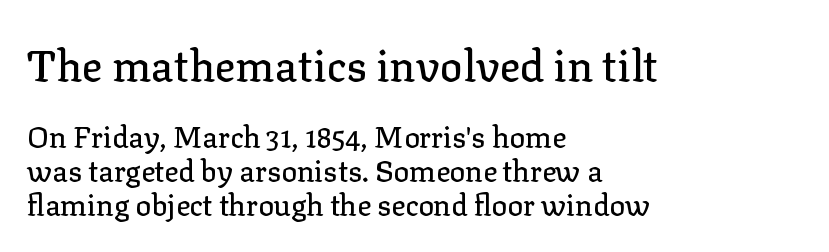
Q: Is the text italic (slanted)? A: No, it is upright.
Q: Is the typeface a serif or a sans-serif typeface? A: Serif.
Q: Is the text underlined? A: No.
Q: How is the paragraph aligned? A: Left-aligned.
Q: Is the spacing between letters normal or unusually wide? A: Normal.
Q: Which block of text is set in a larger size, the first (top) or the second (bottom)? A: The first (top) one.
Q: Width (condensed, normal, or wide)? A: Normal.
Q: Stroke contrast? A: Low.
Q: x-height? A: Medium.
Q: Monospaced? A: No.
